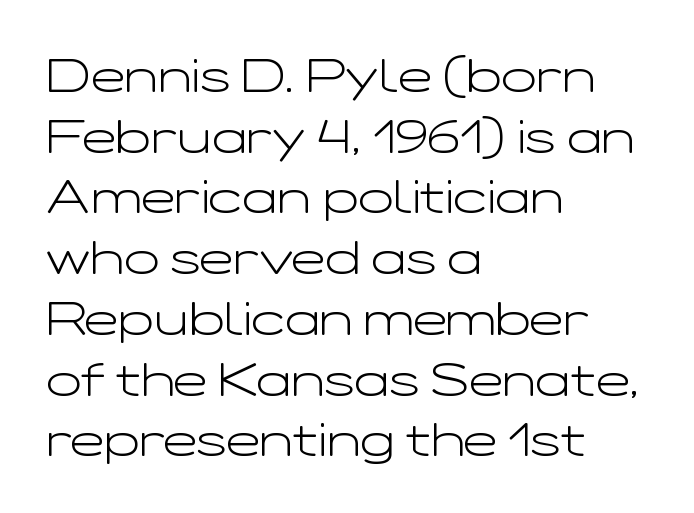
{"serif": "no", "italic": "no", "bold": "no", "weight": "light", "width": "wide", "stroke_contrast": "low", "x_height": "medium", "monospaced": "no", "underline": "no", "align": "left", "line_spacing": "normal", "line_spacing_ratio": 1.32, "letter_spacing": "normal", "letter_spacing_em": 0.0, "glyph_px": 46}
